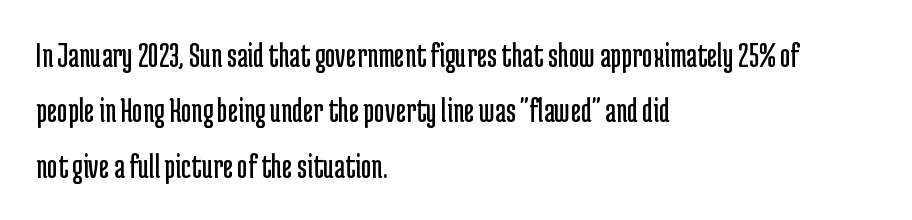
The typesetting does not lean heavy: it is not bold. Notice how the stems are strictly vertical — no italics here. Short and long lines alike share a common starting point at left. How would I describe the line gaps? Plain and ordinary. The letters carry no serifs — their stems end cleanly without finishing strokes.
